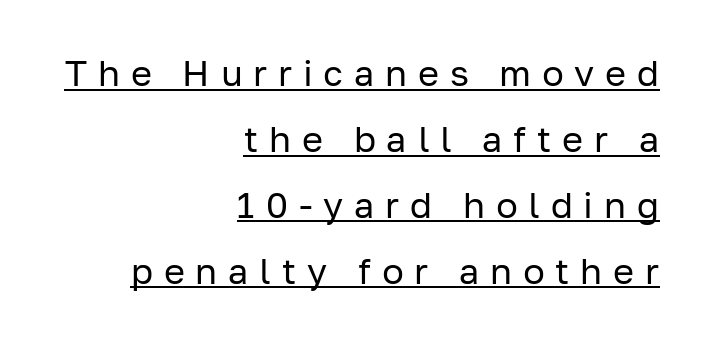
Heft: none added — not bold. Examine the stroke ends and you'll find no serifs. Tall strokes in this sample are plumb rather than angled. The specimen includes a rule beneath the text block's lines. The rendering uses natural spacing where letterforms have individual widths. The lines in this sample share a right terminus and differ only in where they begin.
